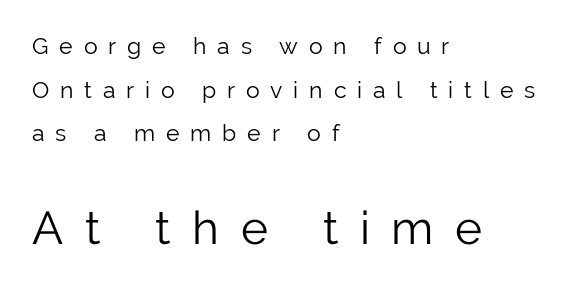
Q: Is the text bold? A: No.
Q: Is the text italic (slanted)? A: No, it is upright.
Q: Is the typeface a serif or a sans-serif typeface? A: Sans-serif.
Q: Is the text underlined? A: No.
Q: How is the paragraph aligned? A: Left-aligned.
Q: Is the spacing between letters normal or unusually wide? A: Unusually wide.
Q: Is the spacing between lines tight, normal or loose? A: Loose.
Q: Which block of text is set in a larger size, the first (top) or the second (bottom)? A: The second (bottom) one.
Q: Width (condensed, normal, or wide)? A: Normal.
Q: Stroke contrast? A: Low.
Q: x-height? A: Medium.
Q: Monospaced? A: No.
